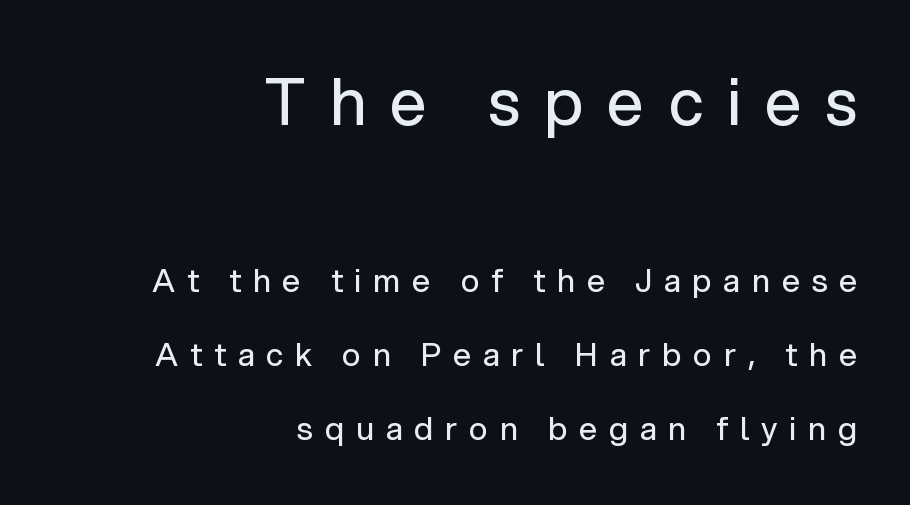
{"serif": "no", "italic": "no", "bold": "no", "weight": "regular", "width": "normal", "stroke_contrast": "low", "x_height": "medium", "monospaced": "no", "underline": "no", "align": "right", "line_spacing": "loose", "line_spacing_ratio": 2.32, "letter_spacing": "wide", "letter_spacing_em": 0.37, "larger_block": "first", "size_ratio": 2.03, "glyph_px": 65}
